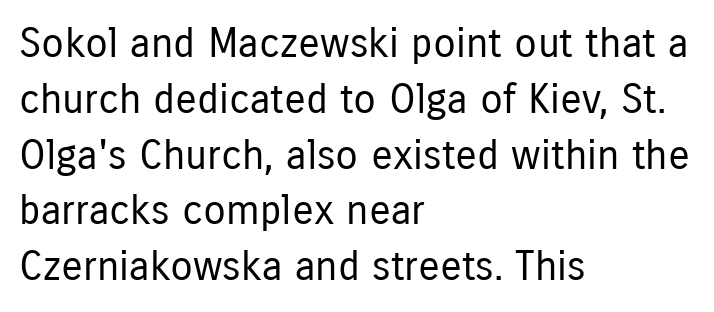
{"serif": "no", "italic": "no", "bold": "no", "weight": "regular", "width": "condensed", "stroke_contrast": "low", "x_height": "medium", "monospaced": "no", "underline": "no", "align": "left", "line_spacing": "normal", "line_spacing_ratio": 1.36, "letter_spacing": "normal", "letter_spacing_em": 0.0, "glyph_px": 41}
